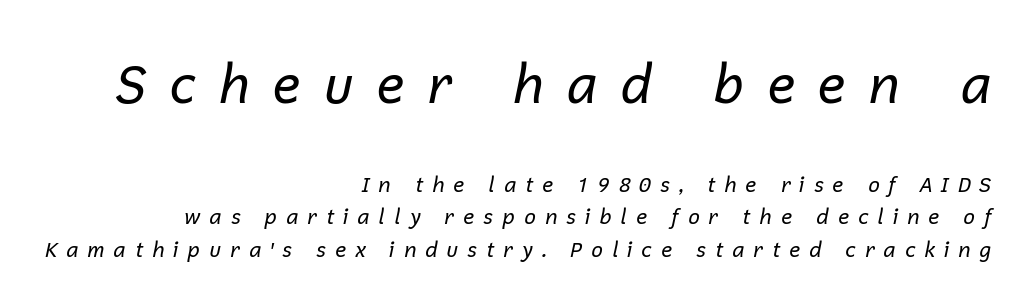
The foot of each line stays bare and open. These lines sit exactly where default settings would place them. The font sits on the lighter half of the weight spectrum, regular included. Large over small — that's the arrangement of the two blocks here.
